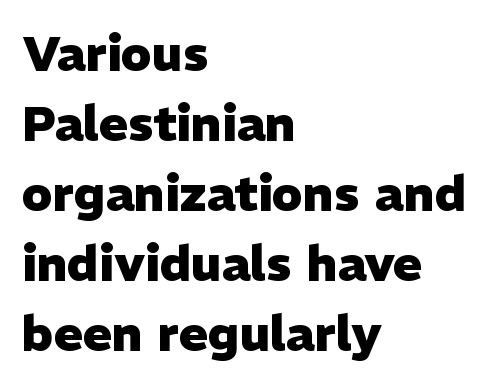
The image shows 49 px heavy sans-serif type, upright; set left-aligned, normal line spacing (1.43x), normal letter spacing, not underlined; low stroke contrast and a medium x-height.
